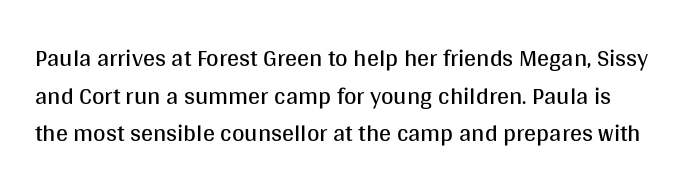
{"italic": "no", "bold": "no", "underline": "no", "line_spacing": "normal", "line_spacing_ratio": 1.57, "letter_spacing": "normal", "letter_spacing_em": 0.0, "glyph_px": 24}
